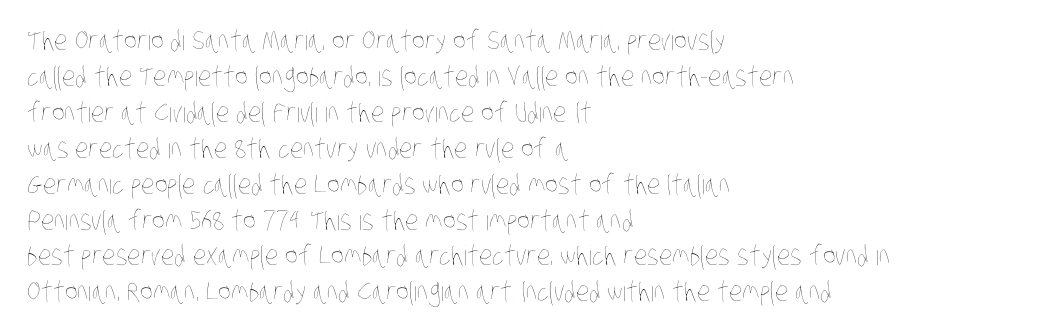
{"bold": "no", "underline": "no", "align": "left", "line_spacing": "normal", "line_spacing_ratio": 1.33, "letter_spacing": "normal", "letter_spacing_em": 0.0, "glyph_px": 27}
